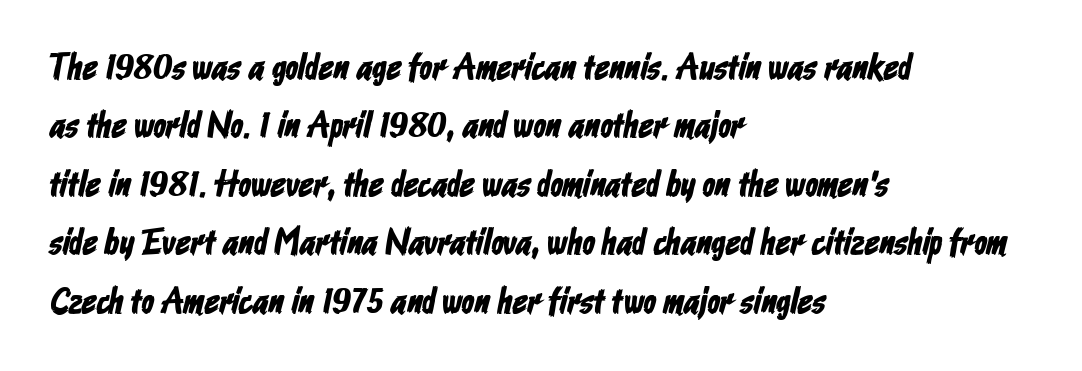
Q: Is the typeface a serif or a sans-serif typeface? A: Sans-serif.
Q: Is the text underlined? A: No.
Q: How is the paragraph aligned? A: Left-aligned.
Q: Is the spacing between letters normal or unusually wide? A: Normal.
Q: Is the spacing between lines tight, normal or loose? A: Normal.
Q: Width (condensed, normal, or wide)? A: Condensed.
Q: Stroke contrast? A: Low.
Q: x-height? A: Medium.
Q: Monospaced? A: No.
